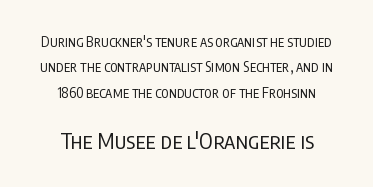
{"italic": "no", "bold": "no", "underline": "no", "align": "center", "line_spacing_ratio": 1.82, "letter_spacing": "normal", "letter_spacing_em": 0.0, "larger_block": "second", "size_ratio": 1.57, "glyph_px": 22}
